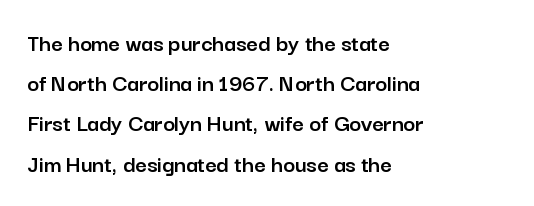
The image shows 25 px text type, upright; set left-aligned, normal line spacing (1.61x), normal letter spacing, not underlined.
